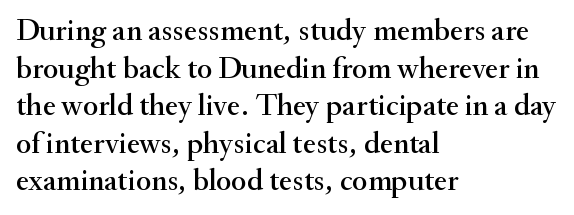
Q: Is the text italic (slanted)? A: No, it is upright.
Q: Is the typeface a serif or a sans-serif typeface? A: Serif.
Q: Is the text underlined? A: No.
Q: How is the paragraph aligned? A: Left-aligned.
Q: Is the spacing between letters normal or unusually wide? A: Normal.
Q: Width (condensed, normal, or wide)? A: Normal.
Q: Stroke contrast? A: Medium.
Q: x-height? A: Small.
Q: Monospaced? A: No.
